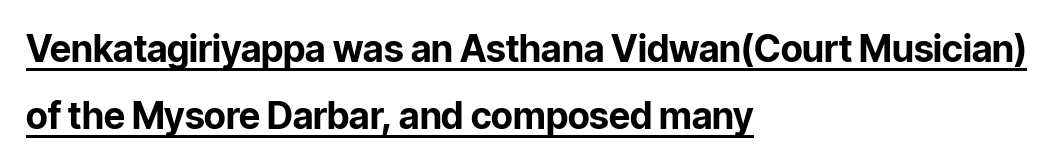
{"serif": "no", "italic": "no", "bold": "yes", "weight": "bold", "width": "normal", "stroke_contrast": "low", "x_height": "medium", "monospaced": "no", "underline": "yes", "align": "left", "line_spacing_ratio": 1.82, "letter_spacing": "normal", "letter_spacing_em": 0.0, "glyph_px": 37}
